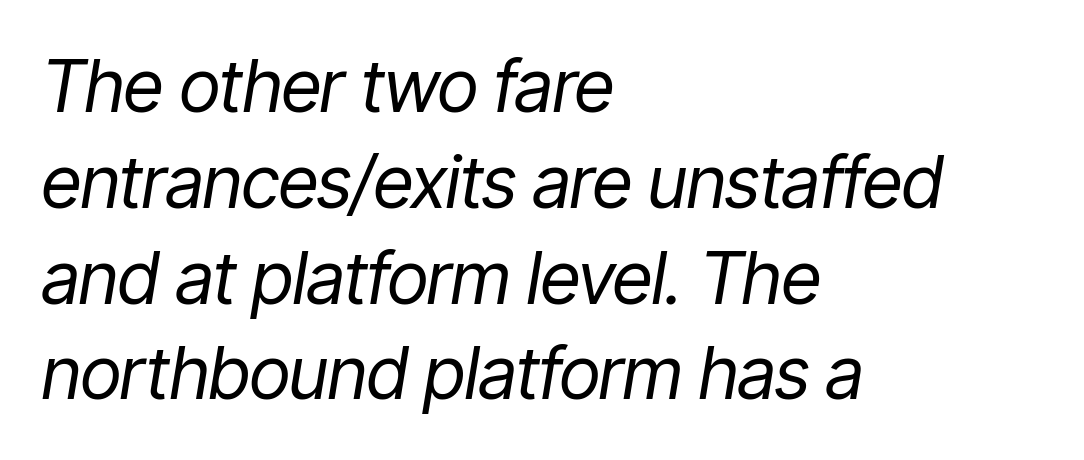
{"italic": "yes", "lean": "right", "slant_degrees": 9, "bold": "no", "weight": "regular", "width": "condensed", "stroke_contrast": "low", "x_height": "medium", "monospaced": "no", "underline": "no", "align": "left", "line_spacing": "normal", "line_spacing_ratio": 1.33, "letter_spacing": "normal", "letter_spacing_em": 0.0, "glyph_px": 72}
